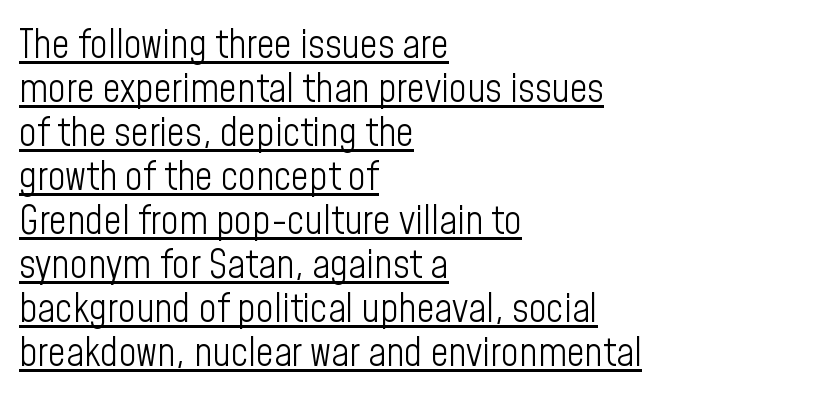
The image shows 39 px light, condensed sans-serif type, upright; set left-aligned, tight line spacing (1.13x), normal letter spacing, underlined; low stroke contrast and a medium x-height.
